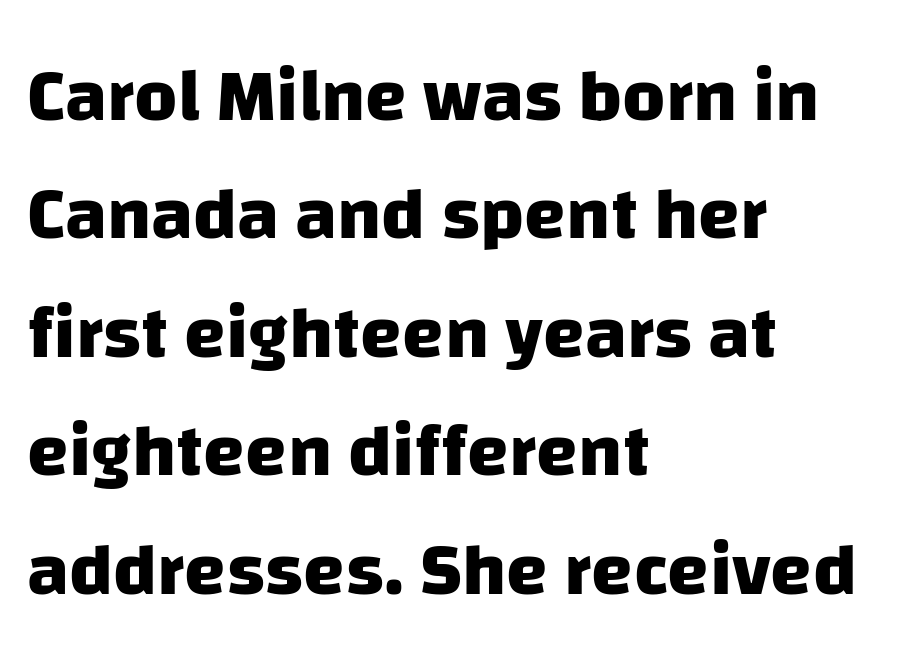
Q: Is the text bold? A: Yes.
Q: Is the typeface a serif or a sans-serif typeface? A: Sans-serif.
Q: Is the text underlined? A: No.
Q: How is the paragraph aligned? A: Left-aligned.
Q: Is the spacing between letters normal or unusually wide? A: Normal.
Q: Is the spacing between lines tight, normal or loose? A: Normal.
Q: Width (condensed, normal, or wide)? A: Normal.
Q: Stroke contrast? A: Low.
Q: x-height? A: Large.
Q: Monospaced? A: No.
